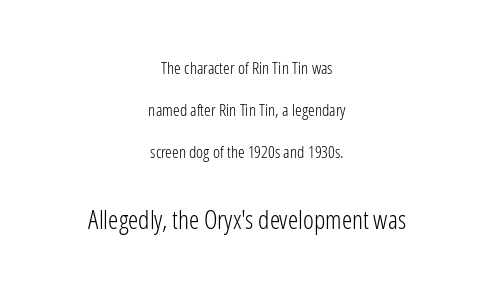
{"italic": "no", "bold": "no", "underline": "no", "align": "center", "line_spacing": "loose", "line_spacing_ratio": 2.46, "letter_spacing": "normal", "letter_spacing_em": 0.0, "larger_block": "second", "size_ratio": 1.53, "glyph_px": 26}
